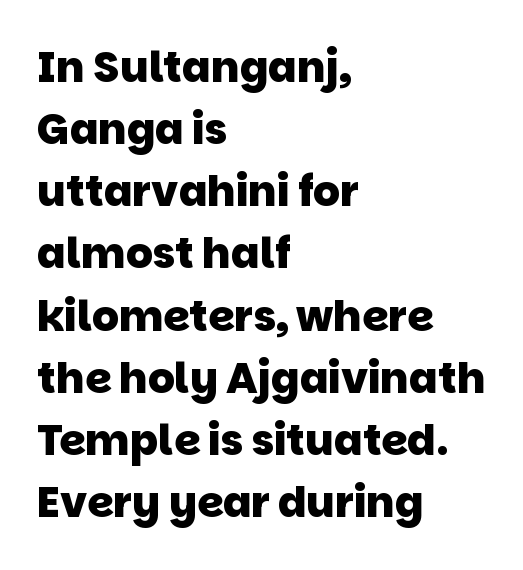
{"serif": "no", "bold": "yes", "weight": "heavy", "width": "normal", "stroke_contrast": "low", "x_height": "large", "monospaced": "no", "underline": "no", "align": "left", "line_spacing": "normal", "line_spacing_ratio": 1.48, "letter_spacing": "normal", "letter_spacing_em": 0.0, "glyph_px": 42}
